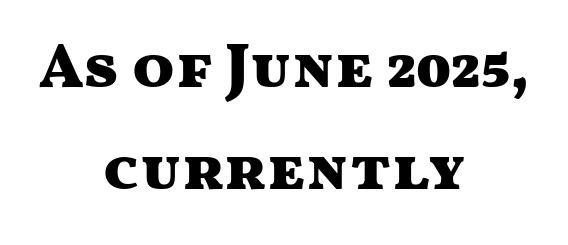
The image shows 62 px heavy, wide sans-serif type, upright; set centered, normal line spacing (1.65x), normal letter spacing, not underlined; medium stroke contrast and a medium x-height.
